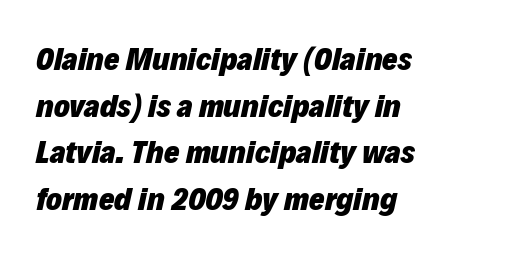
{"italic": "yes", "lean": "right", "slant_degrees": 12, "bold": "yes", "weight": "heavy", "width": "normal", "stroke_contrast": "low", "x_height": "medium", "monospaced": "no", "underline": "no", "align": "left", "line_spacing": "normal", "line_spacing_ratio": 1.41, "letter_spacing": "normal", "letter_spacing_em": 0.0, "glyph_px": 33}
